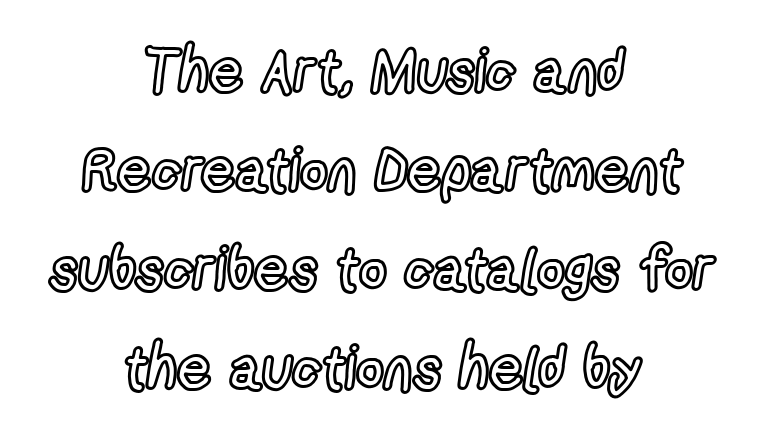
Q: Is the text italic (slanted)? A: Yes.
Q: Is the text underlined? A: No.
Q: How is the paragraph aligned? A: Centered.
Q: Is the spacing between letters normal or unusually wide? A: Normal.
Q: Is the spacing between lines tight, normal or loose? A: Normal.
Q: Width (condensed, normal, or wide)? A: Condensed.
Q: x-height? A: Medium.
Q: Monospaced? A: No.
